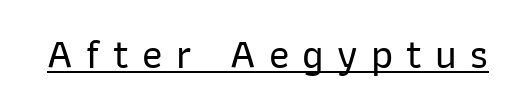
The image shows 42 px sans-serif type, upright; set unusually wide letter spacing (+0.31 em), underlined; low stroke contrast and a medium x-height.
